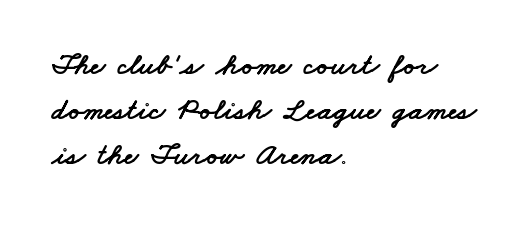
{"serif": "no", "width": "wide", "stroke_contrast": "low", "x_height": "small", "monospaced": "no", "underline": "no", "align": "left", "line_spacing": "normal", "line_spacing_ratio": 1.45, "letter_spacing": "normal", "letter_spacing_em": 0.0, "glyph_px": 31}
